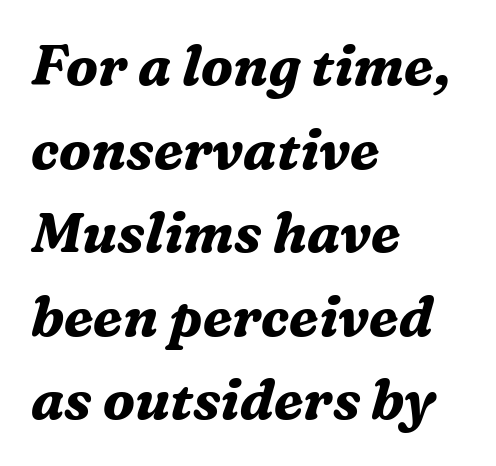
{"serif": "yes", "italic": "yes", "lean": "right", "slant_degrees": 16, "bold": "yes", "weight": "bold", "width": "normal", "stroke_contrast": "medium", "x_height": "medium", "monospaced": "no", "underline": "no", "align": "left", "line_spacing": "normal", "line_spacing_ratio": 1.52, "letter_spacing": "normal", "letter_spacing_em": 0.0, "glyph_px": 55}
